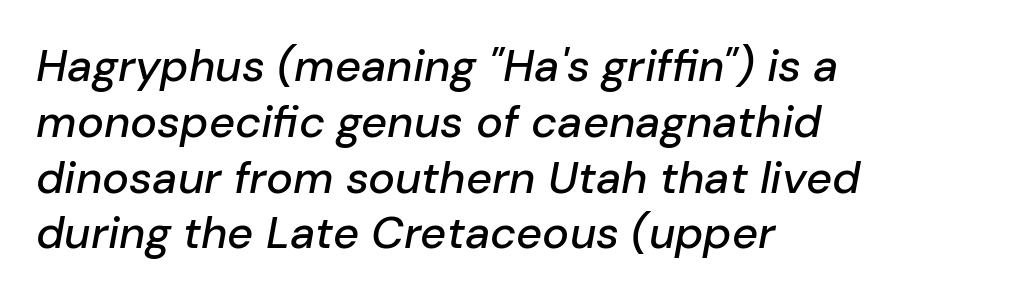
Q: Is the text italic (slanted)? A: Yes, it leans right by about 10 degrees.
Q: Is the text underlined? A: No.
Q: How is the paragraph aligned? A: Left-aligned.
Q: Is the spacing between letters normal or unusually wide? A: Normal.
Q: Width (condensed, normal, or wide)? A: Normal.
Q: Stroke contrast? A: Low.
Q: x-height? A: Medium.
Q: Monospaced? A: No.
